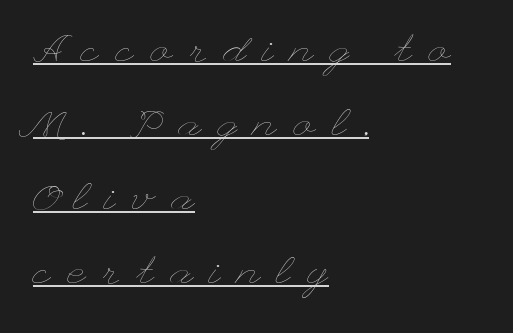
Stroke mass is kept to a normal reading level or below. Visually the block forms a straight wall on the left and a jagged coastline on the right. A baseline rule has been typeset under these characters. Leading is clearly above the norm, producing a sparse column. Display-style spreading of the glyphs; the letterfit is very open.
